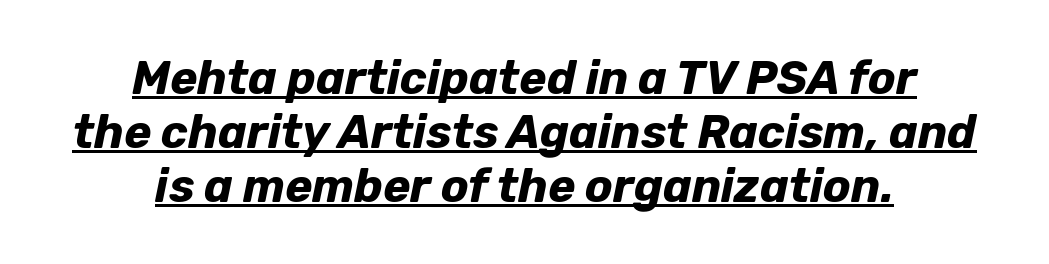
Q: Is the text bold? A: Yes.
Q: Is the text italic (slanted)? A: Yes, it leans right by about 12 degrees.
Q: Is the text underlined? A: Yes.
Q: How is the paragraph aligned? A: Centered.
Q: Is the spacing between letters normal or unusually wide? A: Normal.
Q: Width (condensed, normal, or wide)? A: Normal.
Q: Stroke contrast? A: Low.
Q: x-height? A: Medium.
Q: Monospaced? A: No.
